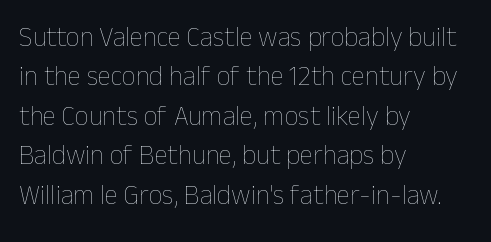
Quick note: not italic, upright. Is the stroke heavy? The answer is a plain regular-or-lighter. The setting favours the left margin, as ordinary paragraphs usually do. Has an underline been added? It has not. Tracking here is standard; glyphs follow each other at the usual distance. Line spacing here is normal.
